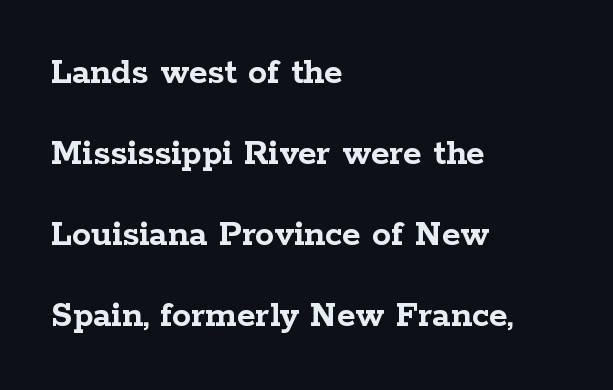
The image shows 38 px semibold, wide serif type, upright; set left-aligned, loose line spacing (2.13x), normal letter spacing, not underlined; low stroke contrast and a medium x-height.
